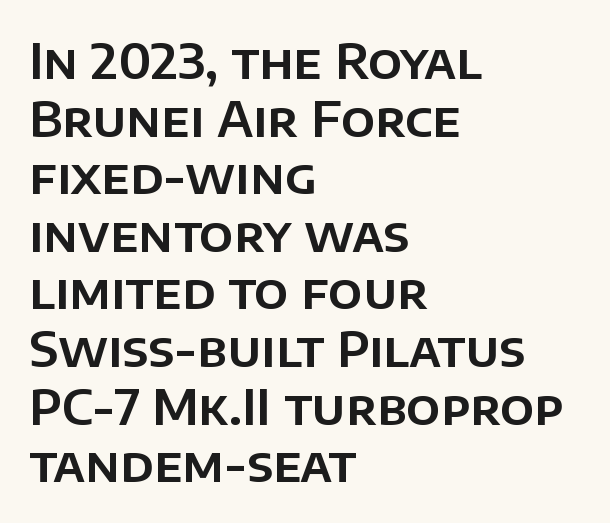
Unlike a traditional serif, this face leaves its strokes unadorned. Each letter keeps its own natural width here, so spacing adapts to shape. Is the letter spacing exaggerated? No — it looks like the ordinary default. The passage is arranged the way most books set body copy — flush left.
